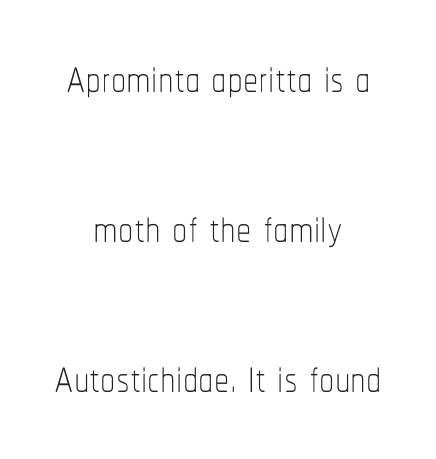
{"italic": "no", "bold": "no", "weight": "thin", "width": "condensed", "stroke_contrast": "low", "x_height": "medium", "monospaced": "no", "underline": "no", "align": "center", "line_spacing": "loose", "line_spacing_ratio": 2.46, "letter_spacing": "normal", "letter_spacing_em": 0.0, "glyph_px": 61}
